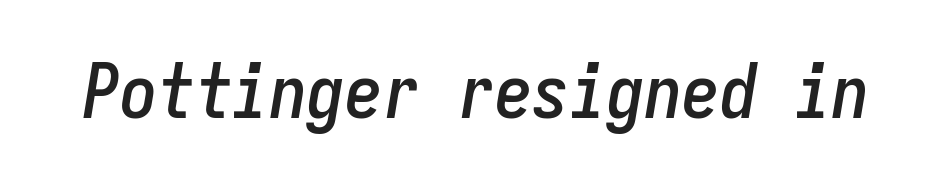
Q: Is the text italic (slanted)? A: Yes, it leans right by about 9 degrees.
Q: Is the text underlined? A: No.
Q: Is the spacing between letters normal or unusually wide? A: Normal.
Q: Width (condensed, normal, or wide)? A: Condensed.
Q: Stroke contrast? A: Low.
Q: x-height? A: Medium.
Q: Monospaced? A: Yes.
